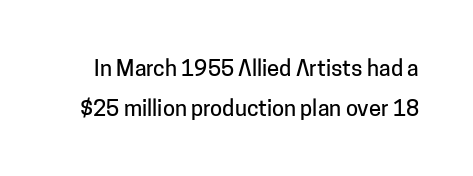
Q: Is the text italic (slanted)? A: No, it is upright.
Q: Is the text underlined? A: No.
Q: Is the spacing between letters normal or unusually wide? A: Normal.
